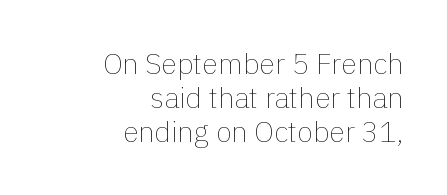
{"italic": "no", "bold": "no", "weight": "thin", "width": "normal", "x_height": "medium", "monospaced": "no", "underline": "no", "align": "right", "line_spacing_ratio": 1.18, "letter_spacing": "normal", "letter_spacing_em": 0.0, "glyph_px": 29}
